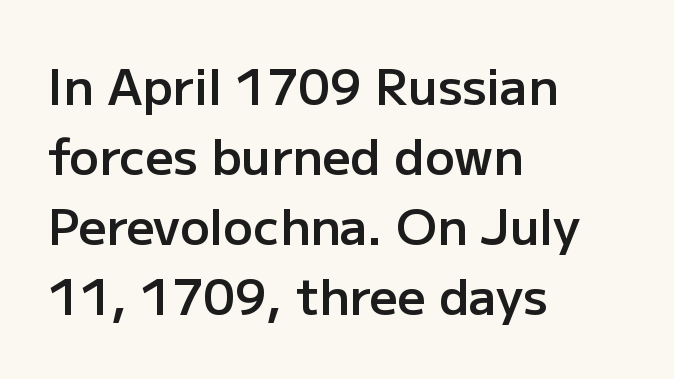
Q: Is the text bold? A: Semi-bold.
Q: Is the text italic (slanted)? A: No, it is upright.
Q: Is the typeface a serif or a sans-serif typeface? A: Sans-serif.
Q: Is the text underlined? A: No.
Q: How is the paragraph aligned? A: Left-aligned.
Q: Is the spacing between letters normal or unusually wide? A: Normal.
Q: Is the spacing between lines tight, normal or loose? A: Normal.
Q: Width (condensed, normal, or wide)? A: Normal.
Q: Stroke contrast? A: Low.
Q: x-height? A: Medium.
Q: Monospaced? A: No.
